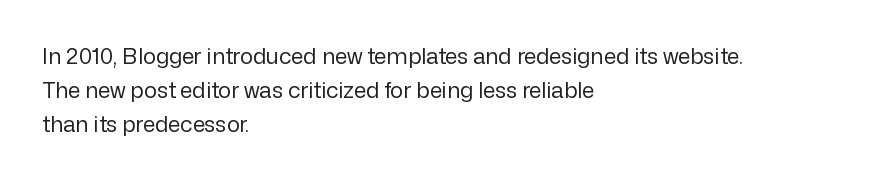
{"italic": "no", "bold": "no", "underline": "no", "align": "left", "line_spacing": "normal", "line_spacing_ratio": 1.54, "letter_spacing": "normal", "letter_spacing_em": 0.0, "glyph_px": 22}
